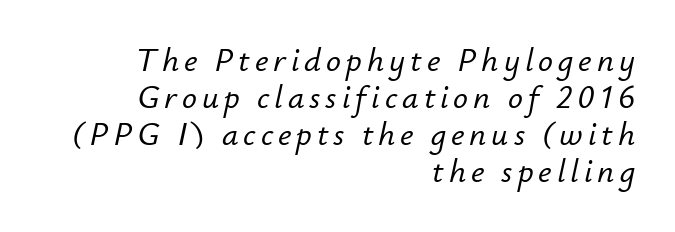
Every row of glyphs terminates at an identical x-position on the right. The foot of each line stays bare and open. You can tell it's italic because the verticals aren't actually vertical. Do the characters align in a grid? No, the font is proportional. Regarding leading, the lines here are crowded together.
